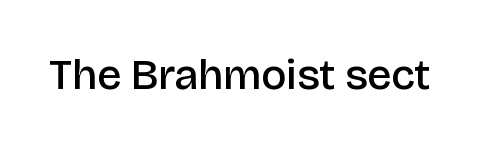
The image shows 43 px semibold sans-serif type, upright; set normal letter spacing, not underlined; low stroke contrast and a large x-height.
